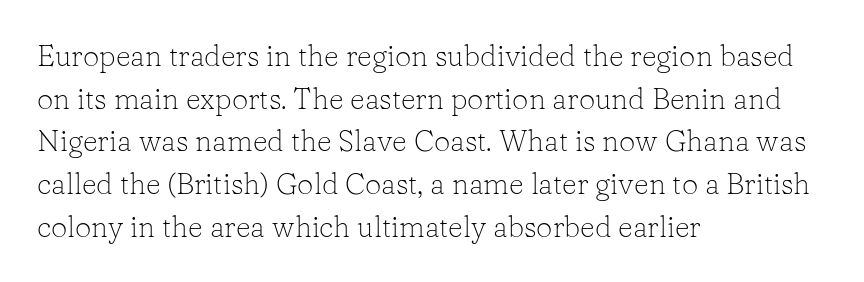
You could call the tracking neutral — neither tight nor loose. Left-aligned paragraph, ragged on the right. Note: serifs present on the glyphs. Italic? Not at all — the glyphs are vertical. The lines sit at an ordinary, default distance from one another. The rendering uses natural spacing where letterforms have individual widths.
